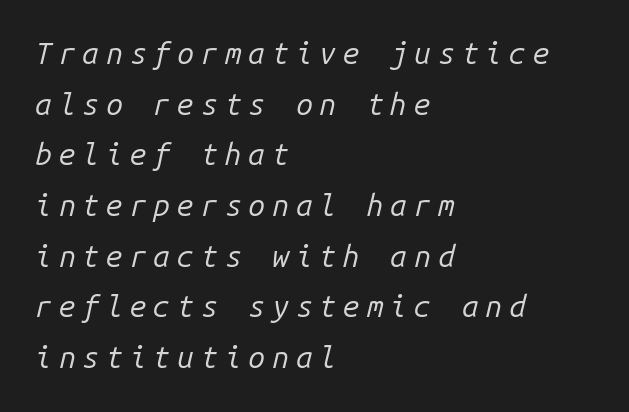
{"italic": "yes", "lean": "right", "slant_degrees": 14, "bold": "no", "weight": "regular", "width": "normal", "stroke_contrast": "low", "x_height": "medium", "monospaced": "yes", "underline": "no", "align": "left", "line_spacing": "normal", "line_spacing_ratio": 1.69, "letter_spacing": "wide", "letter_spacing_em": 0.23, "glyph_px": 30}
